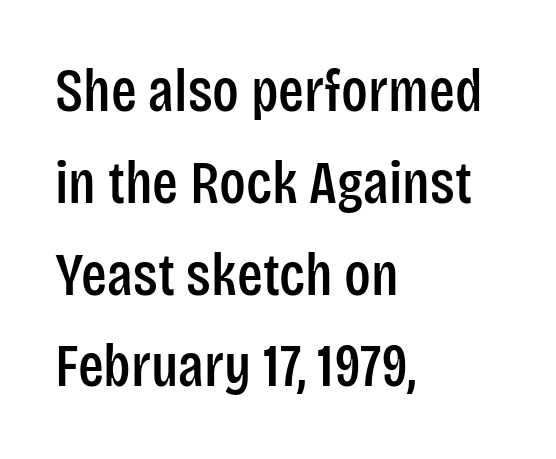
{"serif": "no", "italic": "no", "width": "condensed", "stroke_contrast": "low", "x_height": "large", "monospaced": "no", "underline": "no", "align": "left", "line_spacing": "normal", "line_spacing_ratio": 1.53, "letter_spacing": "normal", "letter_spacing_em": 0.0, "glyph_px": 60}
